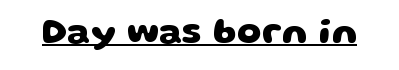
Serifs: no, the terminals of the letterforms are clean. Spacing verdict: proportional, widths tailored to each character. A typographer would call this underscored text. The face used here is rendered with its standard letterfit.
